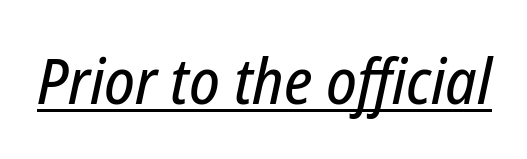
The image shows 63 px condensed type, italic (leaning right); set normal letter spacing, underlined; low stroke contrast and a medium x-height.
